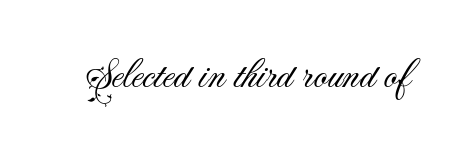
Q: Is the text bold? A: No.
Q: Is the text italic (slanted)? A: Yes.
Q: Is the typeface a serif or a sans-serif typeface? A: Sans-serif.
Q: Is the text underlined? A: No.
Q: Is the spacing between letters normal or unusually wide? A: Normal.
Q: Width (condensed, normal, or wide)? A: Normal.
Q: Stroke contrast? A: Medium.
Q: x-height? A: Small.
Q: Monospaced? A: No.
